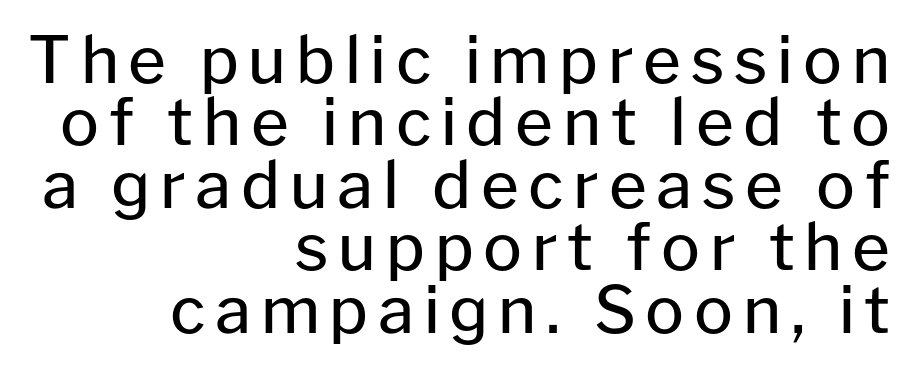
The image shows 65 px regular-weight sans-serif type, upright; set right-aligned, tight line spacing (0.96x), not underlined; low stroke contrast and a medium x-height.
